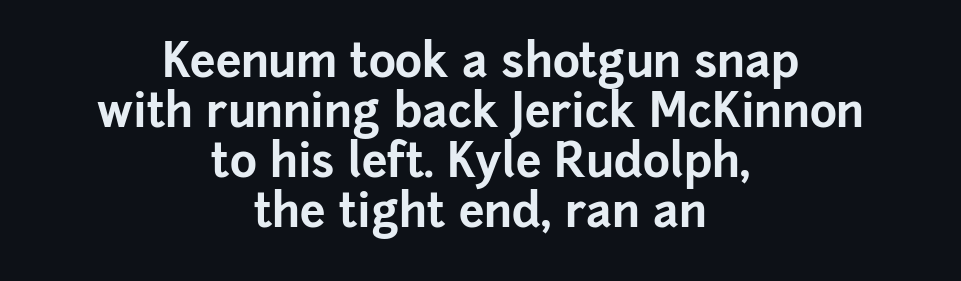
Letters rest on an invisible, unmarked baseline. Between one letter and the next there's only the usual sliver of space. Regarding leading, the lines here are crowded together. The typography opts for an upright posture over an oblique one. Font category for this specimen: sans-serif.
